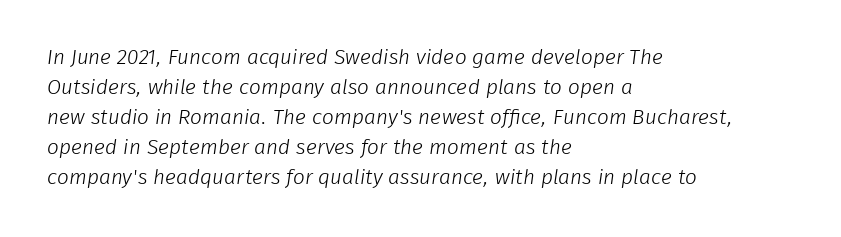
Has an underline been added? It has not. The face looks like a standard text weight, possibly lighter. The designer left line spacing at the default. Letter spacing: default.
